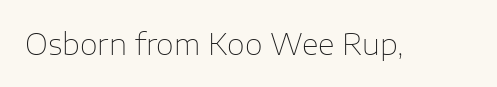
Q: Is the text bold? A: No.
Q: Is the text italic (slanted)? A: No, it is upright.
Q: Is the typeface a serif or a sans-serif typeface? A: Sans-serif.
Q: Is the text underlined? A: No.
Q: Is the spacing between letters normal or unusually wide? A: Normal.
Q: Width (condensed, normal, or wide)? A: Normal.
Q: Stroke contrast? A: Low.
Q: x-height? A: Medium.
Q: Monospaced? A: No.
